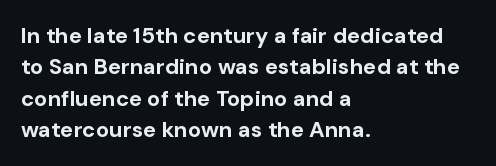
The vertical gap from one line to the next is medium. Bold? Absolutely — the strokes are thick and heavy. Plain, unruled lines of type. The ragged edge is on the right, which tells us the setting is flush left.
